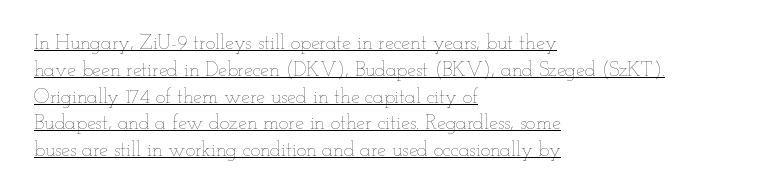
The face looks like a standard text weight, possibly lighter. Beneath each row of characters lies a ruled line. Compared with typical body copy, the letter spacing here is the same. Notice how the passage keeps a crisp vertical edge on the left only.
